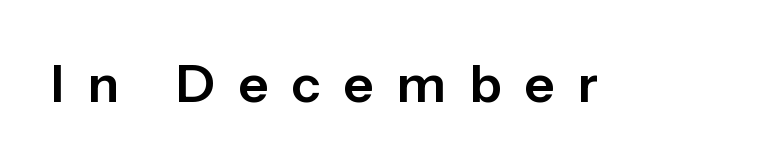
This sample uses a sans-serif face. Character widths vary here, with narrow letters taking less room than wide ones. Nobody drew a line under any word here. The type sits square on the baseline with zero lean. Words appear elongated and porous because spacing is wide.
